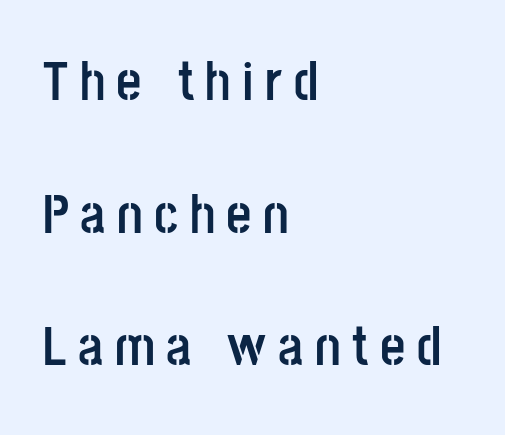
The image shows 55 px semibold, condensed sans-serif type, upright; set left-aligned, loose line spacing (2.41x), unusually wide letter spacing (+0.21 em), not underlined; low stroke contrast and a large x-height.
